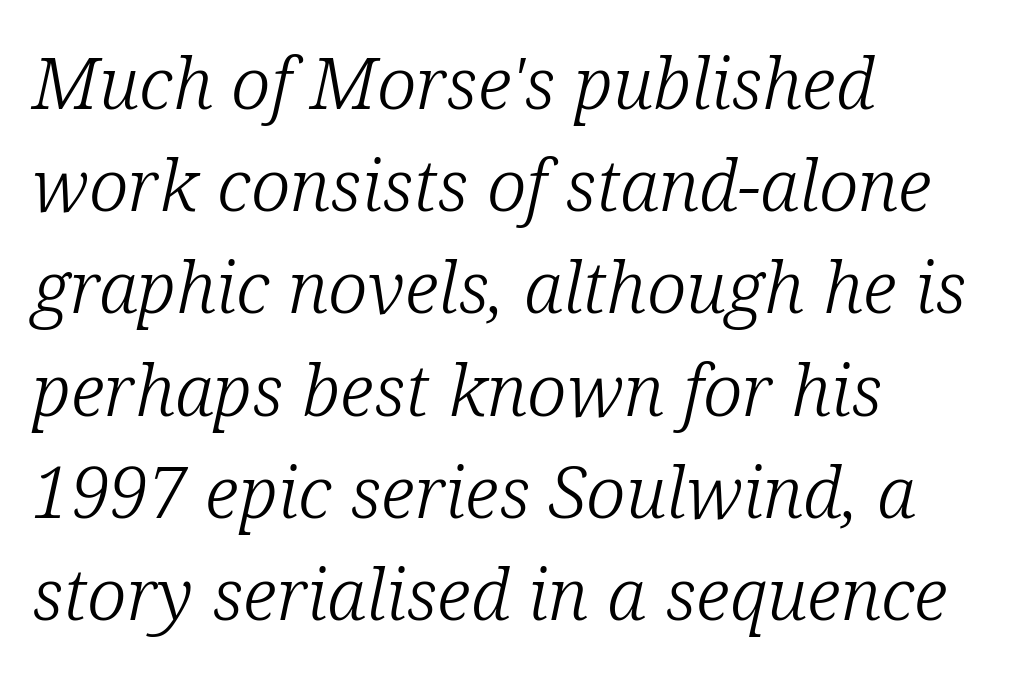
Q: Is the text bold? A: No.
Q: Is the text italic (slanted)? A: Yes, it leans right by about 12 degrees.
Q: Is the typeface a serif or a sans-serif typeface? A: Serif.
Q: Is the text underlined? A: No.
Q: How is the paragraph aligned? A: Left-aligned.
Q: Is the spacing between letters normal or unusually wide? A: Normal.
Q: Is the spacing between lines tight, normal or loose? A: Normal.
Q: Width (condensed, normal, or wide)? A: Normal.
Q: Stroke contrast? A: Low.
Q: x-height? A: Medium.
Q: Monospaced? A: No.
